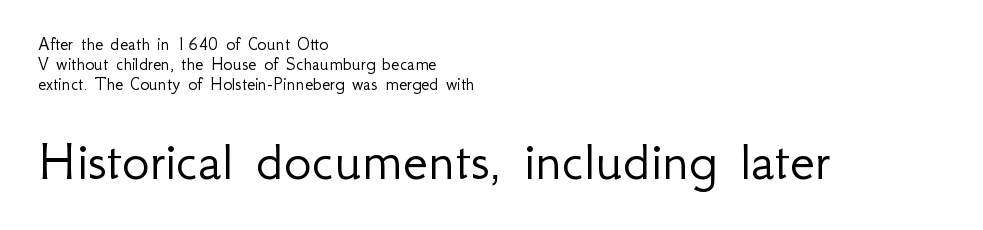
Q: Is the text bold? A: No.
Q: Is the text italic (slanted)? A: No, it is upright.
Q: Is the typeface a serif or a sans-serif typeface? A: Sans-serif.
Q: Is the text underlined? A: No.
Q: How is the paragraph aligned? A: Left-aligned.
Q: Is the spacing between letters normal or unusually wide? A: Normal.
Q: Is the spacing between lines tight, normal or loose? A: Tight.
Q: Which block of text is set in a larger size, the first (top) or the second (bottom)? A: The second (bottom) one.
Q: Width (condensed, normal, or wide)? A: Normal.
Q: Stroke contrast? A: Low.
Q: x-height? A: Small.
Q: Monospaced? A: No.
